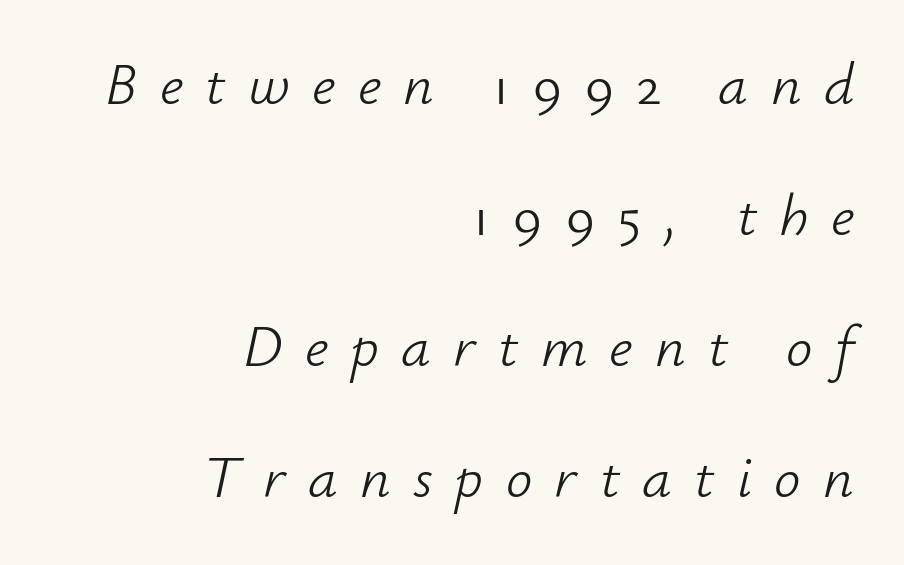
{"italic": "yes", "lean": "right", "slant_degrees": 12, "bold": "no", "weight": "light", "width": "normal", "stroke_contrast": "low", "x_height": "small", "monospaced": "no", "underline": "no", "align": "right", "line_spacing": "loose", "line_spacing_ratio": 2.22, "letter_spacing": "wide", "letter_spacing_em": 0.38, "glyph_px": 59}
